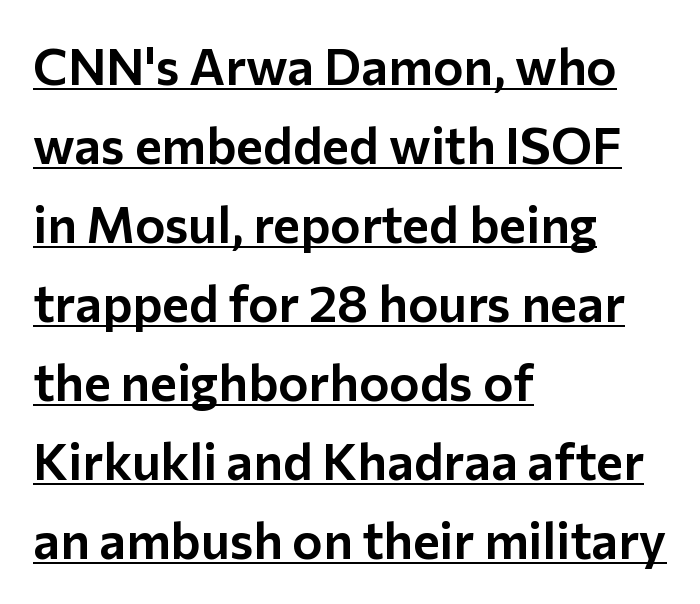
Q: Is the text italic (slanted)? A: No, it is upright.
Q: Is the typeface a serif or a sans-serif typeface? A: Sans-serif.
Q: Is the text underlined? A: Yes.
Q: How is the paragraph aligned? A: Left-aligned.
Q: Is the spacing between letters normal or unusually wide? A: Normal.
Q: Is the spacing between lines tight, normal or loose? A: Normal.
Q: Width (condensed, normal, or wide)? A: Normal.
Q: Stroke contrast? A: Low.
Q: x-height? A: Medium.
Q: Monospaced? A: No.
